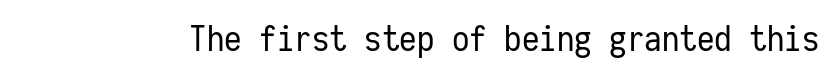
The image shows 35 px regular-weight, condensed sans-serif type, upright, monospaced; set normal letter spacing, not underlined; low stroke contrast and a medium x-height.
